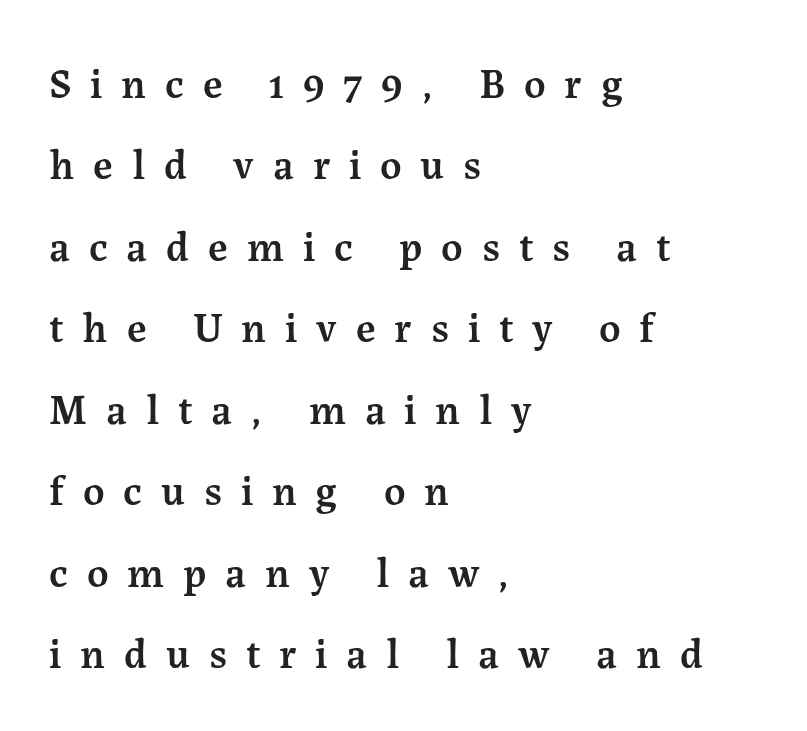
Q: Is the text bold? A: Semi-bold.
Q: Is the text italic (slanted)? A: No, it is upright.
Q: Is the typeface a serif or a sans-serif typeface? A: Serif.
Q: Is the text underlined? A: No.
Q: How is the paragraph aligned? A: Left-aligned.
Q: Is the spacing between letters normal or unusually wide? A: Unusually wide.
Q: Is the spacing between lines tight, normal or loose? A: Loose.
Q: Width (condensed, normal, or wide)? A: Normal.
Q: Stroke contrast? A: Medium.
Q: x-height? A: Medium.
Q: Monospaced? A: No.
